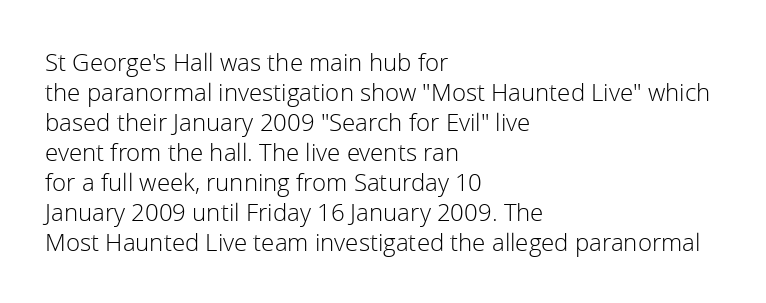
Honestly, there is no underline to notice here at all. The font's upright variant was chosen for this text. Horizontally, the lines are justified to the leading edge only. Bold? No — there's no thickening of the strokes.
